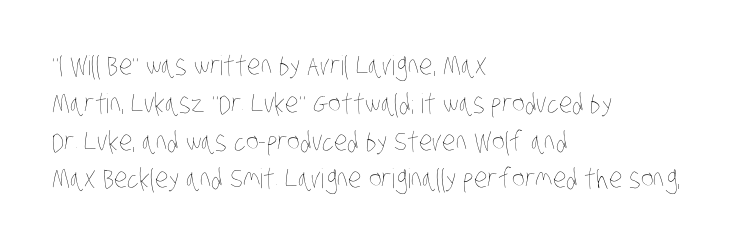
Q: Is the text bold? A: No.
Q: Is the text underlined? A: No.
Q: How is the paragraph aligned? A: Left-aligned.
Q: Is the spacing between letters normal or unusually wide? A: Normal.
Q: Is the spacing between lines tight, normal or loose? A: Normal.
